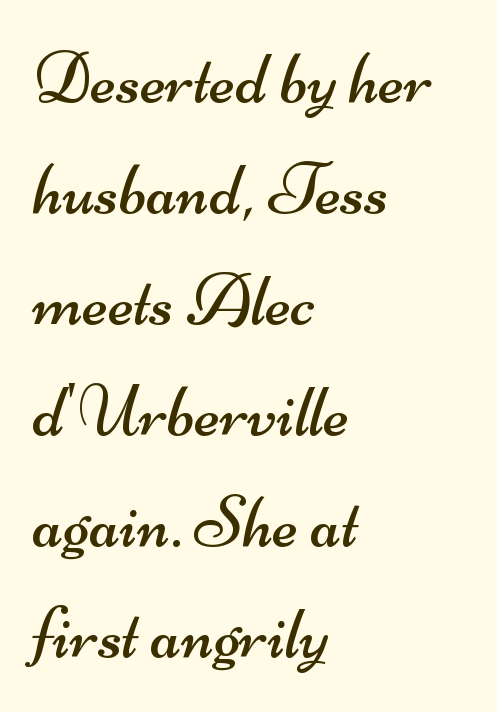
Proportional: the letters do not fall into vertical columns. The characters are drawn with everyday or finer stroke widths. Horizontal alignment here is leftward, the default for most running prose. Each new line begins a customary step beneath the previous one. Honestly, there is no underline to notice here at all. The type family on display is of the sans-serif kind.
